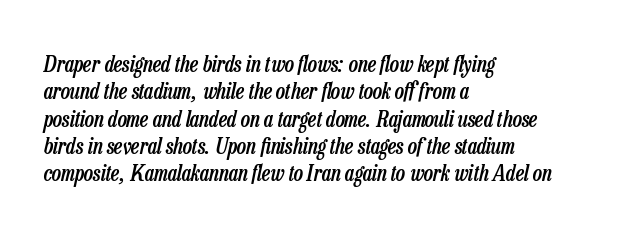
Q: Is the text bold? A: Semi-bold.
Q: Is the text italic (slanted)? A: Yes, it leans right by about 13 degrees.
Q: Is the text underlined? A: No.
Q: How is the paragraph aligned? A: Left-aligned.
Q: Is the spacing between letters normal or unusually wide? A: Normal.
